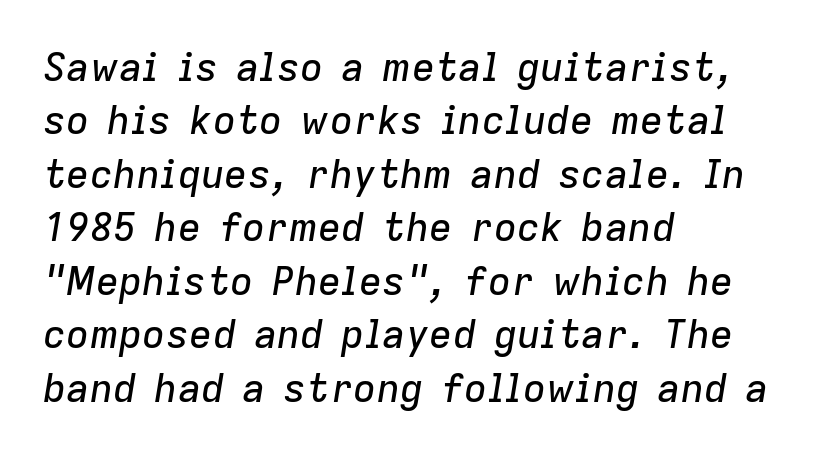
{"italic": "yes", "lean": "right", "slant_degrees": 9, "width": "normal", "stroke_contrast": "low", "x_height": "medium", "monospaced": "no", "underline": "no", "align": "left", "line_spacing": "normal", "line_spacing_ratio": 1.37, "letter_spacing": "normal", "letter_spacing_em": 0.0, "glyph_px": 39}
